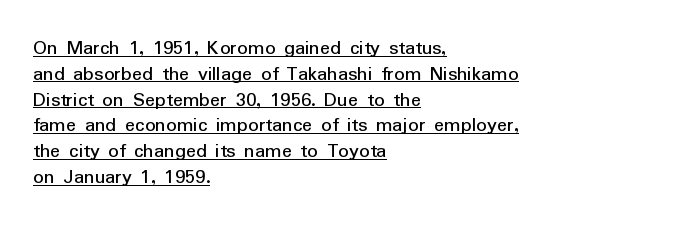
Q: Is the text bold? A: No.
Q: Is the text italic (slanted)? A: No, it is upright.
Q: Is the text underlined? A: Yes.
Q: How is the paragraph aligned? A: Left-aligned.
Q: Is the spacing between letters normal or unusually wide? A: Normal.
